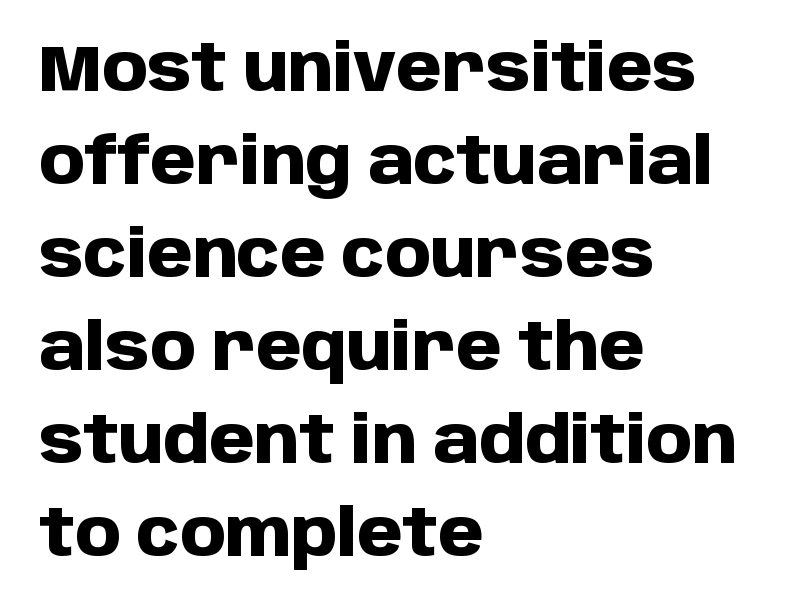
The image shows 65 px heavy sans-serif type, upright; set left-aligned, normal line spacing (1.43x), normal letter spacing, not underlined; low stroke contrast and a large x-height.
